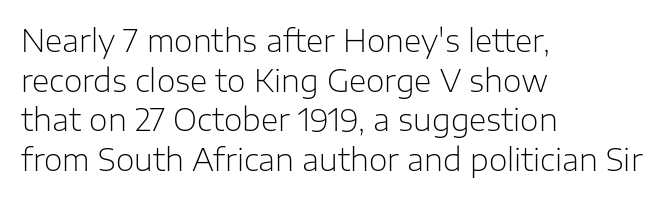
The rendering anchors every line to the left-hand side. The rendering uses natural spacing where letterforms have individual widths. These lines sit exactly where default settings would place them. Type without underlining. Look at the bottom of the vertical strokes: they stop flat, with no serifs. Short note: letters normally spaced.
